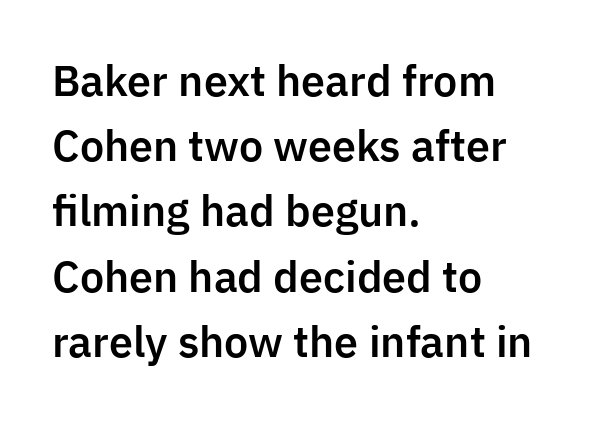
Tall strokes in this sample are plumb rather than angled. Does the leading feel generous? No, just average. Character widths vary here, with narrow letters taking less room than wide ones. Caption: multi-line text, flush left, ragged right. Lines of text with bare space underneath.
